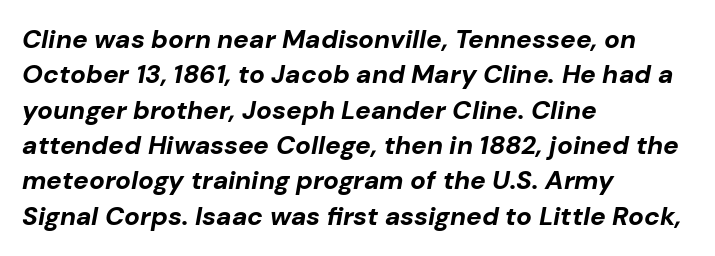
Underline: absent. When letters slant like this, we call the style italic. Is the letter spacing exaggerated? No — it looks like the ordinary default. Plenty of ink on the page — the face is bold. A typesetter would call this leading conventional body-copy spacing.
